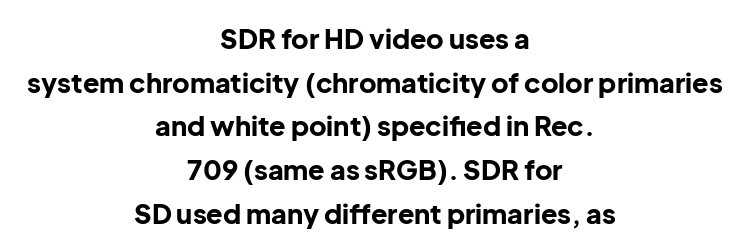
{"italic": "no", "bold": "yes", "underline": "no", "align": "center", "line_spacing": "normal", "line_spacing_ratio": 1.62, "letter_spacing": "normal", "letter_spacing_em": 0.0, "glyph_px": 27}
